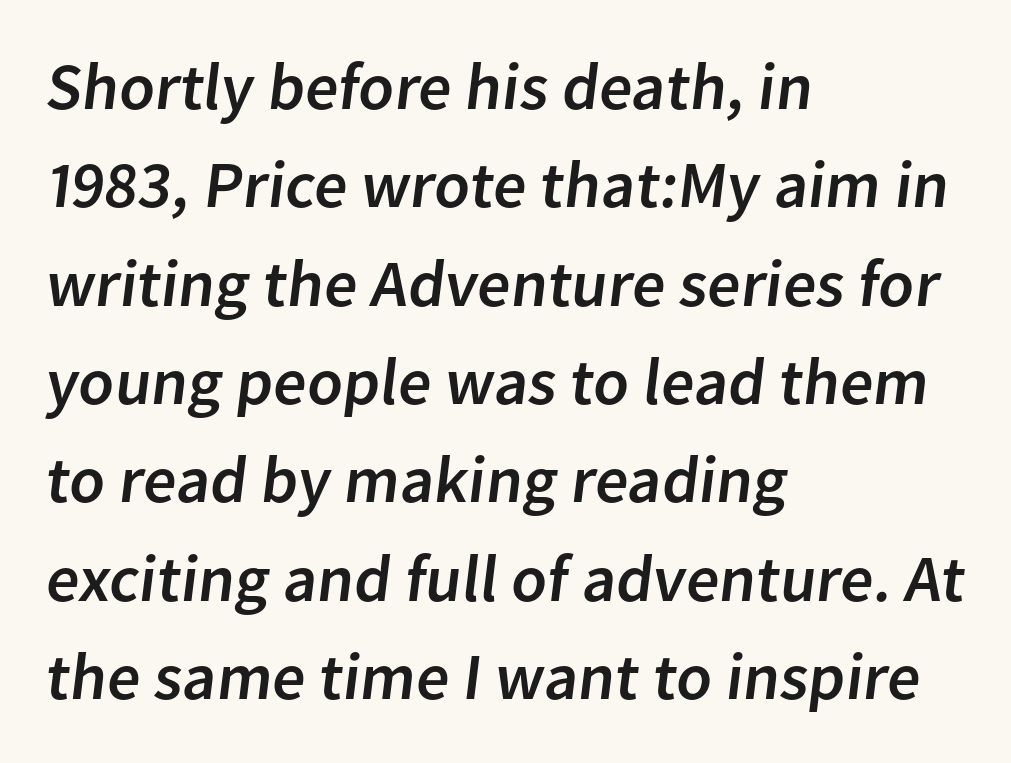
{"serif": "no", "width": "normal", "stroke_contrast": "low", "x_height": "medium", "monospaced": "no", "underline": "no", "align": "left", "line_spacing": "normal", "line_spacing_ratio": 1.49, "letter_spacing": "normal", "letter_spacing_em": 0.0, "glyph_px": 66}
